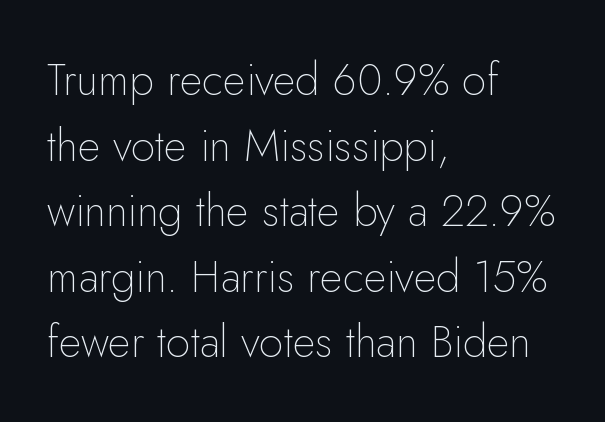
The passage shown has conventional tracking throughout. Reading down the column, the eye jumps a familiar distance to each next line. Is the stroke heavy? The answer is a plain regular-or-lighter. The rendering uses natural spacing where letterforms have individual widths. Posture: straight, roman, zero tilt. Is this a sans? Yes — the strokes have no serifs.
